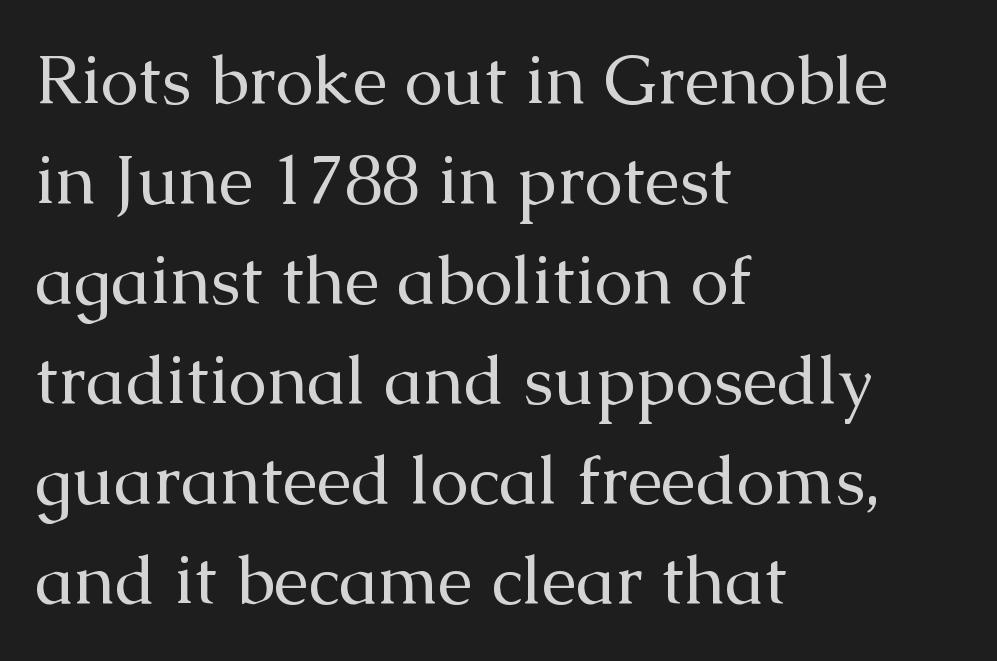
Small tapered or slab feet sit at the stroke ends, so this counts as serif. Honestly, the letter spacing is just normal — you wouldn't notice it. The space between consecutive lines is moderate. Do the letters lean? They stand straight. Alignment: flush left.
